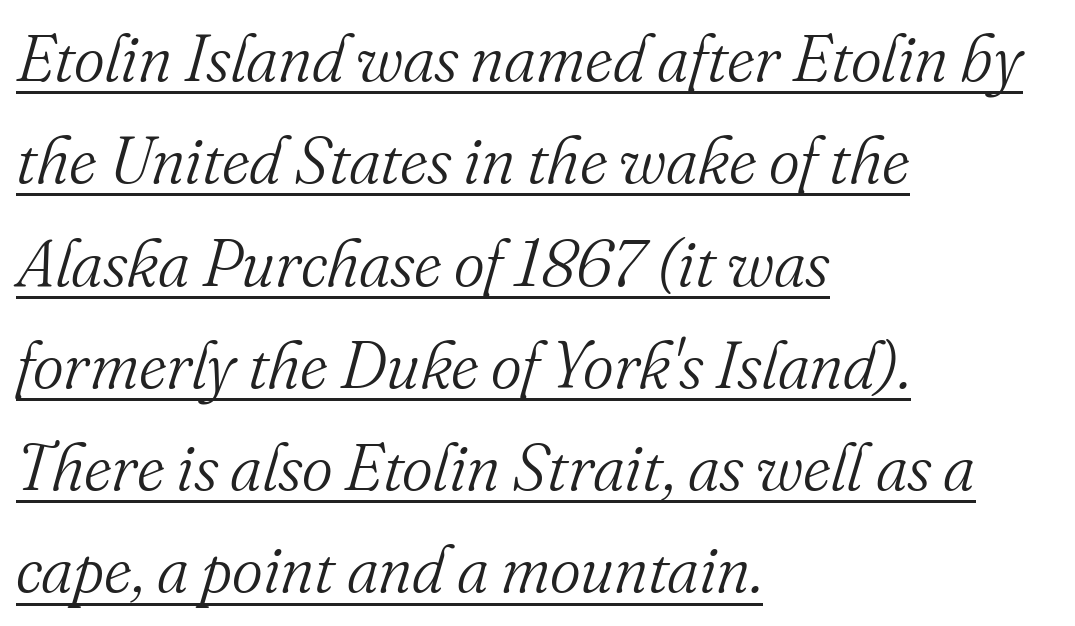
The image shows 66 px light serif type, italic (leaning right); set left-aligned, normal line spacing (1.55x), normal letter spacing, underlined; medium stroke contrast and a small x-height.
